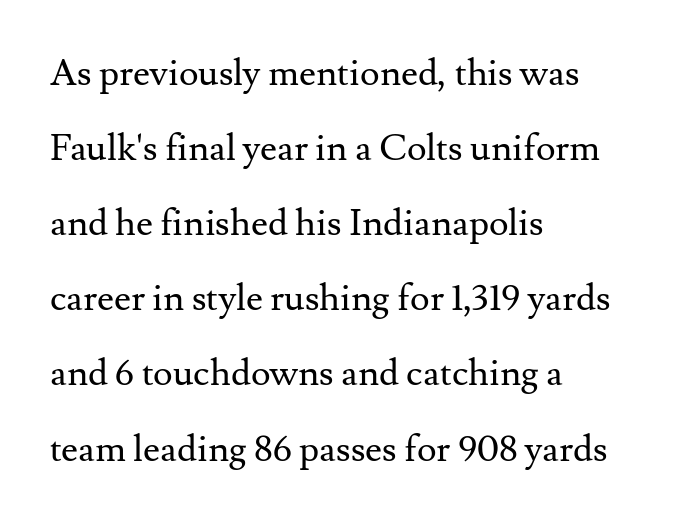
{"serif": "yes", "italic": "no", "bold": "no", "weight": "regular", "width": "normal", "stroke_contrast": "medium", "x_height": "small", "monospaced": "no", "underline": "no", "align": "left", "line_spacing": "loose", "line_spacing_ratio": 2.03, "letter_spacing": "normal", "letter_spacing_em": 0.0, "glyph_px": 37}
